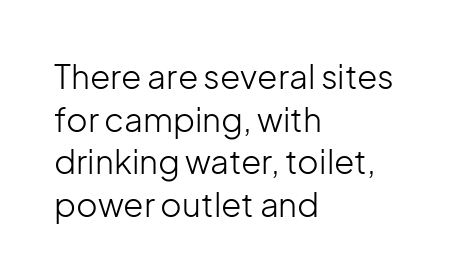
This is not heavy type; no bold has been used. No extra tracking has been applied to these lines. Lines of text with bare space underneath. The letters stand upright; this is a roman face. The paragraph shown leans on its left margin. Does the type have serifs? No, each stem ends abruptly.
